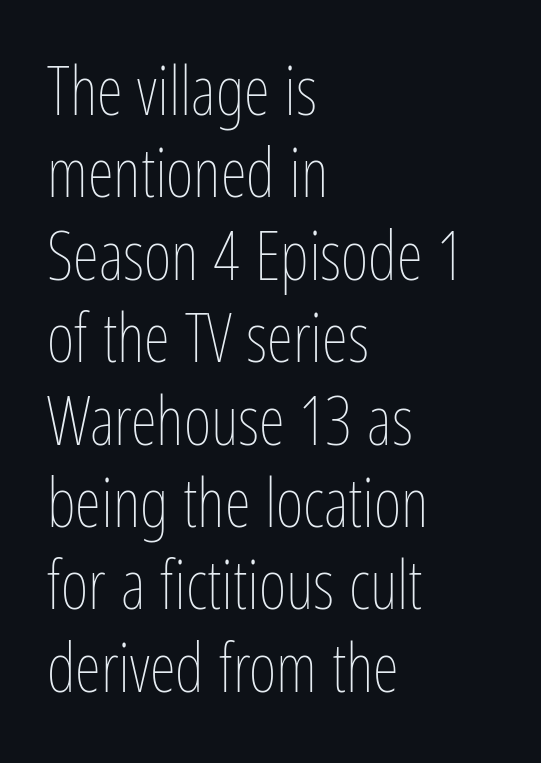
The image shows 67 px thin, condensed type, upright; set left-aligned, line spacing 1.23x, normal letter spacing, not underlined; low stroke contrast and a medium x-height.
